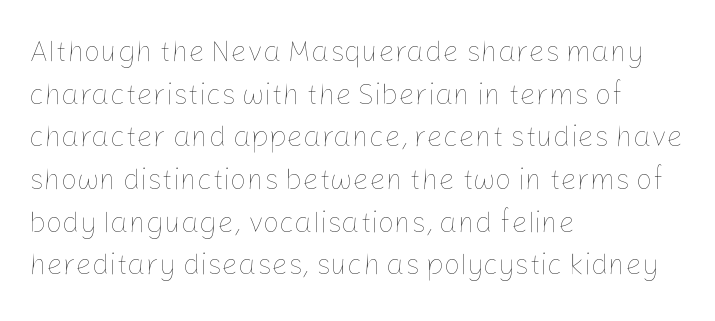
Does extra space separate the letters? No, they use regular spacing. Weight class: somewhere from thin through regular. Posture: upright roman. The area under the type is left untouched.
